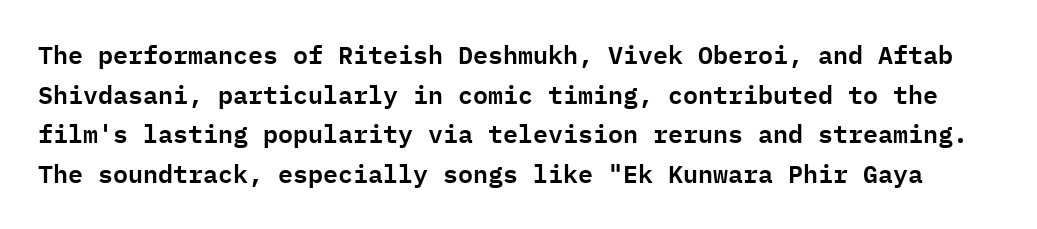
Q: Is the text italic (slanted)? A: No, it is upright.
Q: Is the text underlined? A: No.
Q: Is the spacing between letters normal or unusually wide? A: Normal.
Q: Is the spacing between lines tight, normal or loose? A: Normal.
